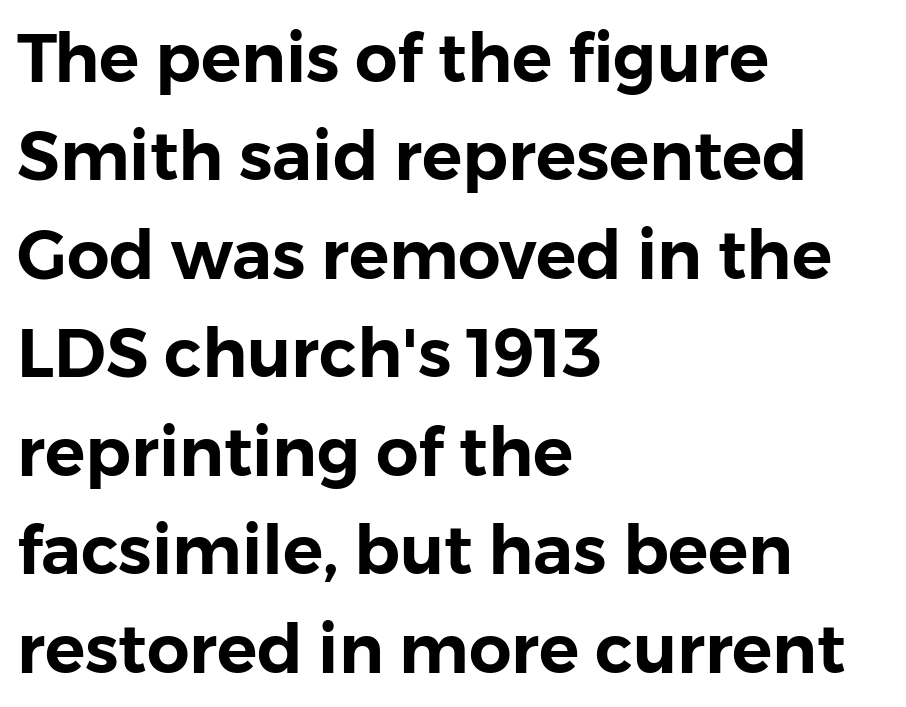
The image shows 67 px sans-serif type, upright; set left-aligned, normal line spacing (1.47x), normal letter spacing, not underlined; low stroke contrast and a medium x-height.
